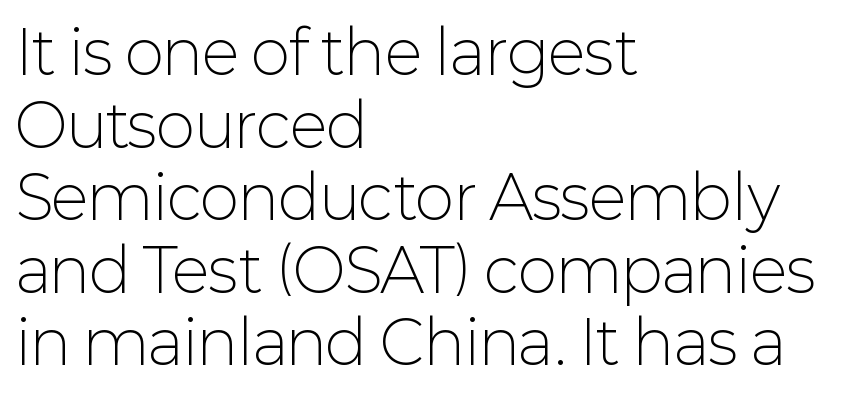
The face used here is proportionally spaced, like ordinary book or web type. Has an underline been added? It has not. The letters sit at their default tracking, neither squeezed nor spread. Ink coverage per letter is moderate at most. In terms of posture, this sample is upright. The passage shown is typeset with a sans-serif family.
